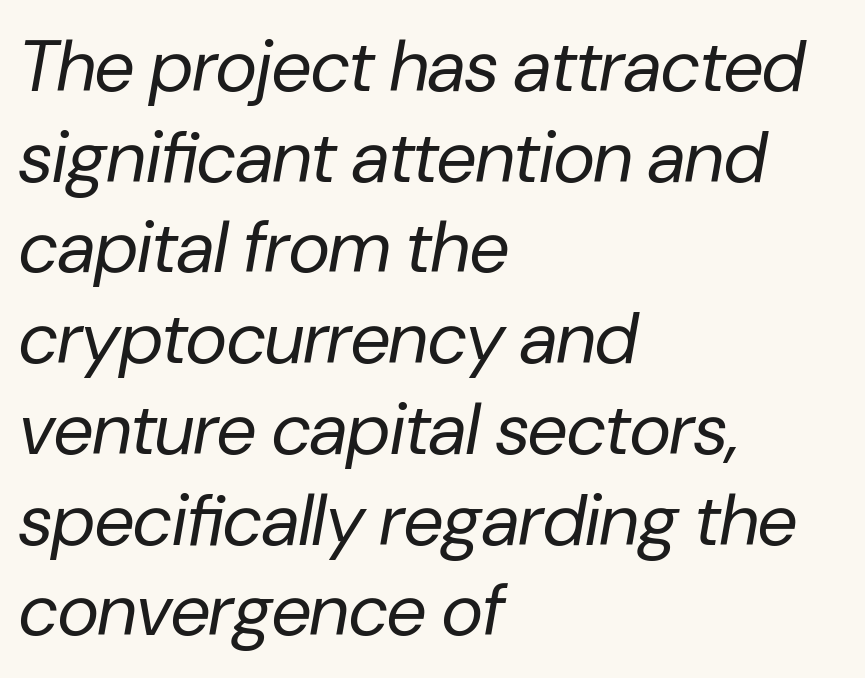
Q: Is the text bold? A: No.
Q: Is the text italic (slanted)? A: Yes, it leans right by about 10 degrees.
Q: Is the text underlined? A: No.
Q: How is the paragraph aligned? A: Left-aligned.
Q: Is the spacing between letters normal or unusually wide? A: Normal.
Q: Is the spacing between lines tight, normal or loose? A: Normal.
Q: Width (condensed, normal, or wide)? A: Normal.
Q: Stroke contrast? A: Low.
Q: x-height? A: Medium.
Q: Monospaced? A: No.
